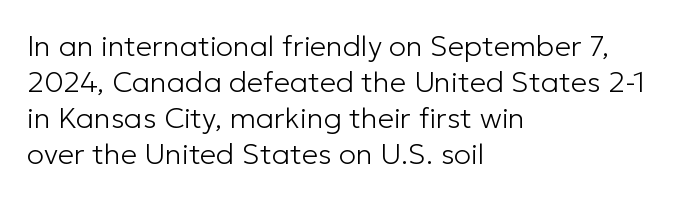
Q: Is the text bold? A: No.
Q: Is the text italic (slanted)? A: No, it is upright.
Q: Is the typeface a serif or a sans-serif typeface? A: Sans-serif.
Q: Is the text underlined? A: No.
Q: How is the paragraph aligned? A: Left-aligned.
Q: Is the spacing between letters normal or unusually wide? A: Normal.
Q: Width (condensed, normal, or wide)? A: Normal.
Q: Stroke contrast? A: Low.
Q: x-height? A: Medium.
Q: Monospaced? A: No.
